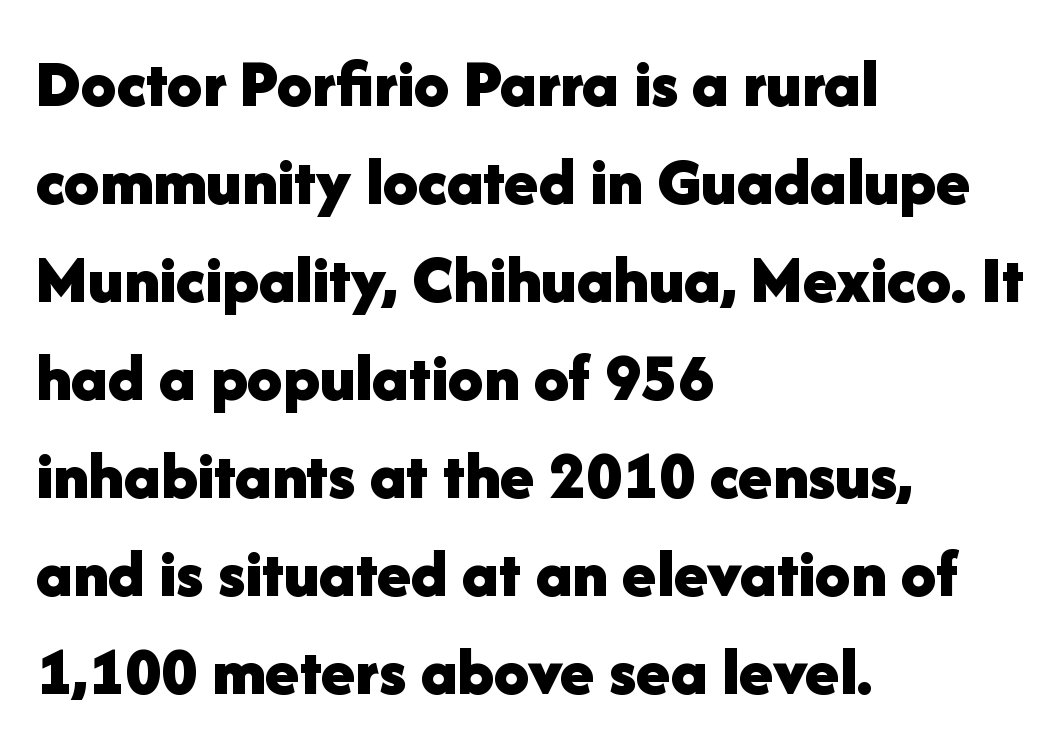
{"serif": "no", "italic": "no", "bold": "yes", "weight": "bold", "width": "normal", "stroke_contrast": "low", "x_height": "medium", "monospaced": "no", "underline": "no", "align": "left", "line_spacing": "normal", "line_spacing_ratio": 1.4, "letter_spacing": "normal", "letter_spacing_em": 0.0, "glyph_px": 70}
